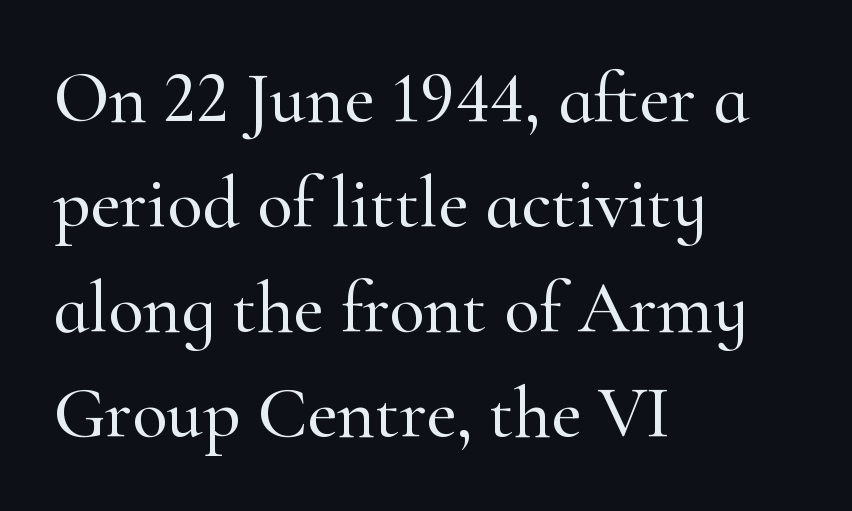
Layout note: lines flush left. Horizontal bands of white between lines are of average thickness. These lines are rendered in a variable-pitch font. Does extra space separate the letters? No, they use regular spacing. In terms of letterform style, serifs are clearly present. Designer's note — italics off, roman on.
